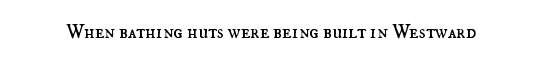
Q: Is the text bold? A: No.
Q: Is the text italic (slanted)? A: No, it is upright.
Q: Is the text underlined? A: No.
Q: Is the spacing between letters normal or unusually wide? A: Normal.
